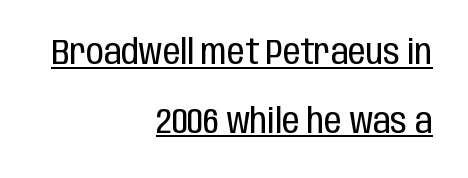
Think standard paragraph weight, or any step lighter than that. You could not count columns in this text — the font is proportionally spaced. The space between consecutive lines is lavish. Rendered with straight, roman letterforms. Regarding serifs, this sample does without them.
